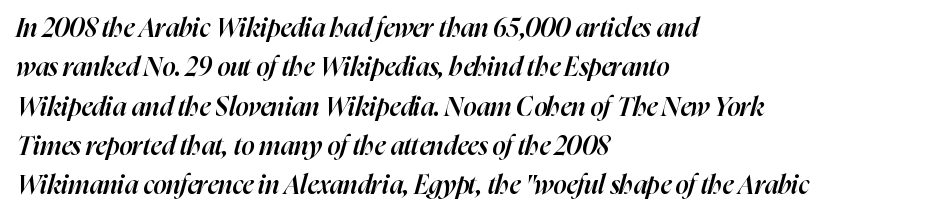
{"italic": "yes", "lean": "right", "slant_degrees": 16, "bold": "semi", "underline": "no", "align": "left", "line_spacing": "normal", "line_spacing_ratio": 1.51, "letter_spacing": "normal", "letter_spacing_em": 0.0, "glyph_px": 26}
